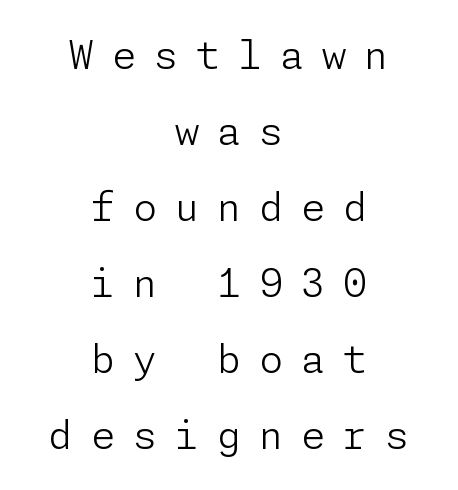
The image shows 39 px light sans-serif type, upright; set centered, loose line spacing (1.95x), unusually wide letter spacing (+0.46 em), not underlined; low stroke contrast and a medium x-height.
